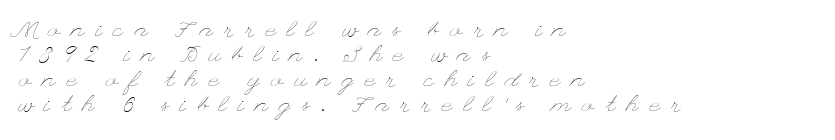
Q: Is the text bold? A: No.
Q: Is the text italic (slanted)? A: Yes.
Q: Is the text underlined? A: No.
Q: How is the paragraph aligned? A: Left-aligned.
Q: Is the spacing between letters normal or unusually wide? A: Unusually wide.
Q: Is the spacing between lines tight, normal or loose? A: Tight.
